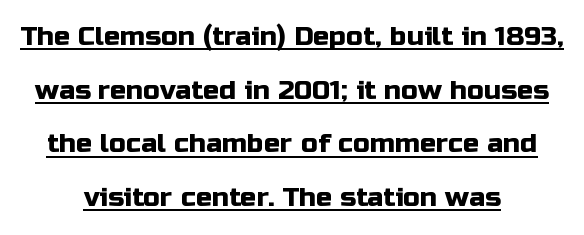
Both edges are ragged and mirror each other, which tells us the setting is centered. Posture: vertical. One glance says open: line gaps are wider than usual. This sample uses plain, unmodified letter spacing.
